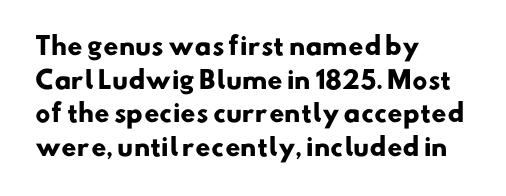
Q: Is the text bold? A: Yes.
Q: Is the text underlined? A: No.
Q: How is the paragraph aligned? A: Left-aligned.
Q: Is the spacing between letters normal or unusually wide? A: Normal.
Q: Is the spacing between lines tight, normal or loose? A: Normal.
